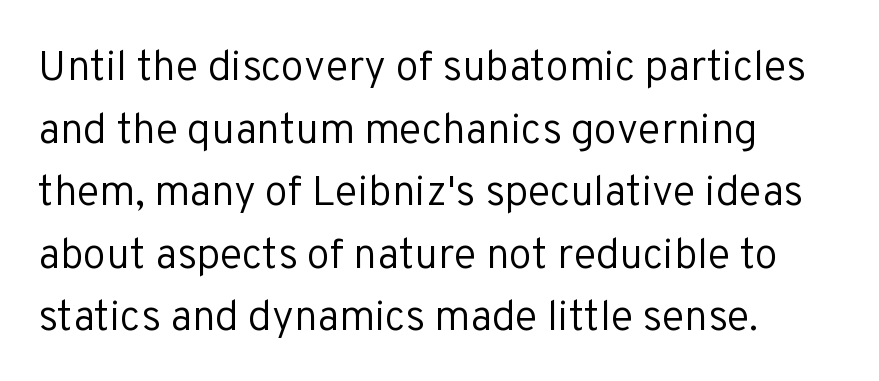
Stroke mass is kept to a normal reading level or below. The rendering shows plain stroke endings on the letterforms — a sans-serif design. Notice how the stems are strictly vertical — no italics here. The passage shown is not underscored anywhere.
